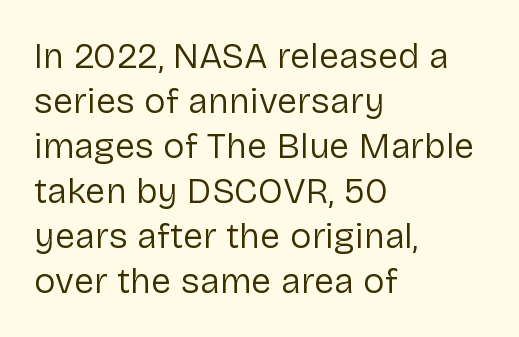
{"serif": "no", "italic": "no", "bold": "no", "weight": "regular", "width": "normal", "stroke_contrast": "low", "x_height": "medium", "monospaced": "no", "underline": "no", "align": "left", "line_spacing": "normal", "line_spacing_ratio": 1.25, "letter_spacing": "normal", "letter_spacing_em": 0.0, "glyph_px": 36}
